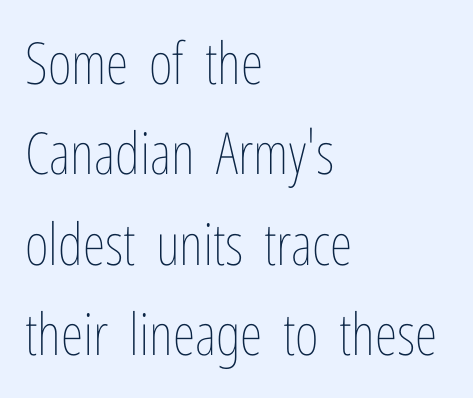
Each row of text sits above clean, open space. Notice how descenders clear the ascenders below comfortably — that's standard leading. Caption: standard tracking, unaltered. Vertical stems look standard width or narrower in stroke. Vertical strokes here are truly vertical.
